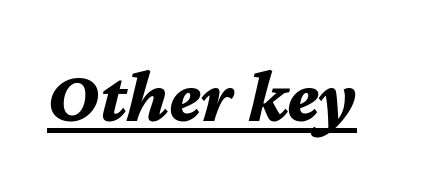
Q: Is the text bold? A: Yes.
Q: Is the text italic (slanted)? A: Yes, it leans right by about 12 degrees.
Q: Is the text underlined? A: Yes.
Q: Is the spacing between letters normal or unusually wide? A: Normal.
Q: Width (condensed, normal, or wide)? A: Normal.
Q: Stroke contrast? A: Medium.
Q: x-height? A: Medium.
Q: Monospaced? A: No.
